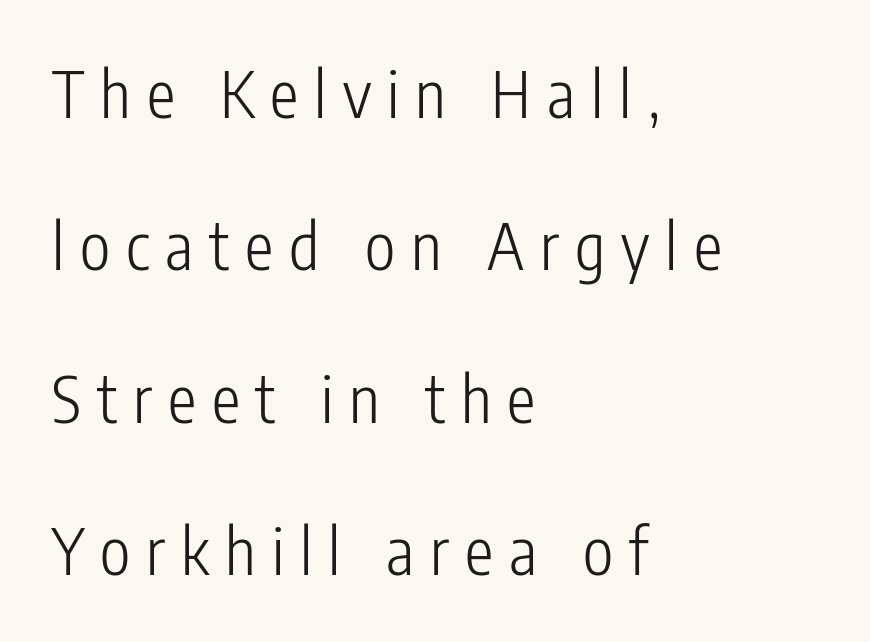
{"serif": "no", "italic": "no", "bold": "no", "weight": "light", "width": "condensed", "stroke_contrast": "low", "x_height": "medium", "monospaced": "no", "underline": "no", "align": "left", "line_spacing": "loose", "line_spacing_ratio": 2.38, "letter_spacing": "wide", "letter_spacing_em": 0.25, "glyph_px": 64}
